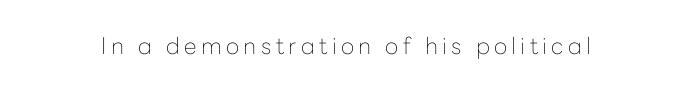
Honestly, there is no underline to notice here at all. This is roman type, the default non-slanted kind. Weight: not bold — regular or lighter.
